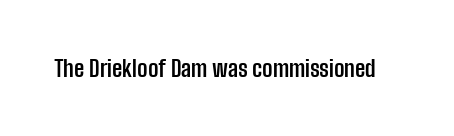
{"italic": "no", "bold": "yes", "underline": "no", "letter_spacing": "normal", "letter_spacing_em": 0.0, "glyph_px": 23}
